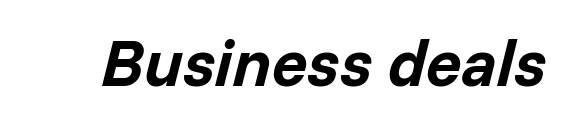
Note the varied advance widths — an 'i' is clearly narrower than an 'm'. Letters rest on an invisible, unmarked baseline. The axis of the letterforms is tilted away from vertical. You could call the tracking neutral — neither tight nor loose. The letters are bold, with thick, heavy strokes.
